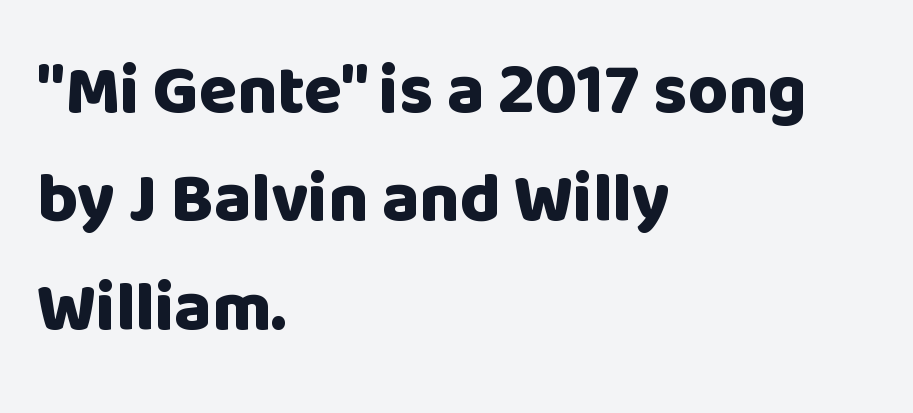
The image shows 69 px heavy sans-serif type, upright; set left-aligned, normal line spacing (1.57x), normal letter spacing, not underlined; low stroke contrast and a large x-height.
